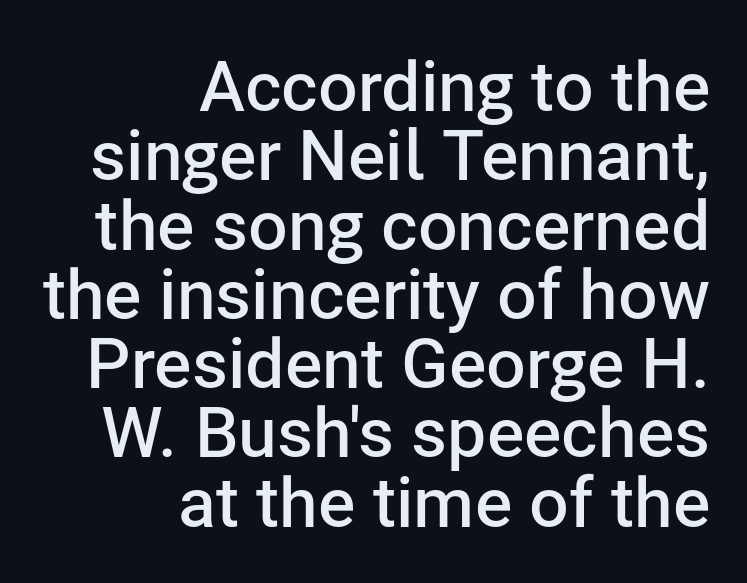
Q: Is the text bold? A: Semi-bold.
Q: Is the text italic (slanted)? A: No, it is upright.
Q: Is the typeface a serif or a sans-serif typeface? A: Sans-serif.
Q: Is the text underlined? A: No.
Q: How is the paragraph aligned? A: Right-aligned.
Q: Is the spacing between letters normal or unusually wide? A: Normal.
Q: Is the spacing between lines tight, normal or loose? A: Tight.
Q: Width (condensed, normal, or wide)? A: Normal.
Q: Stroke contrast? A: Low.
Q: x-height? A: Medium.
Q: Monospaced? A: No.
